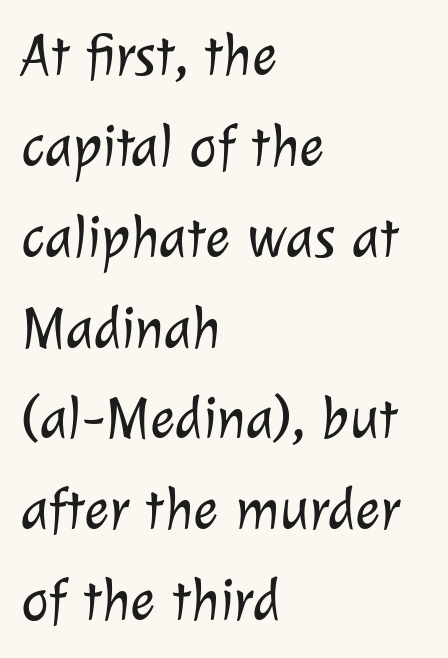
{"serif": "no", "bold": "no", "weight": "light", "width": "normal", "stroke_contrast": "low", "x_height": "medium", "monospaced": "no", "underline": "no", "align": "left", "line_spacing": "normal", "line_spacing_ratio": 1.54, "letter_spacing": "normal", "letter_spacing_em": 0.0, "glyph_px": 59}
